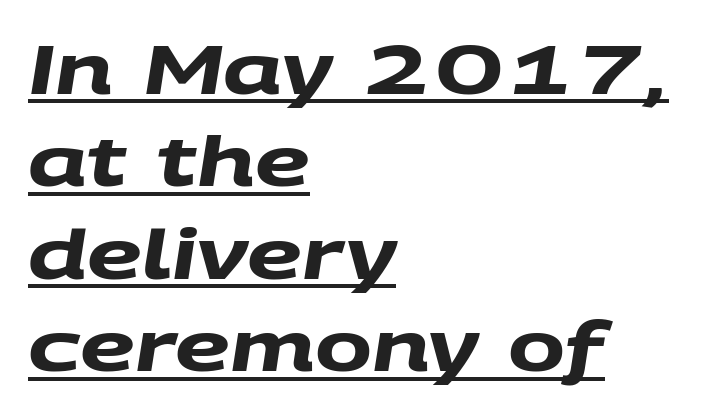
{"serif": "no", "bold": "yes", "weight": "heavy", "width": "wide", "stroke_contrast": "medium", "x_height": "large", "monospaced": "no", "underline": "yes", "align": "left", "line_spacing": "normal", "line_spacing_ratio": 1.36, "letter_spacing": "normal", "letter_spacing_em": 0.0, "glyph_px": 68}
